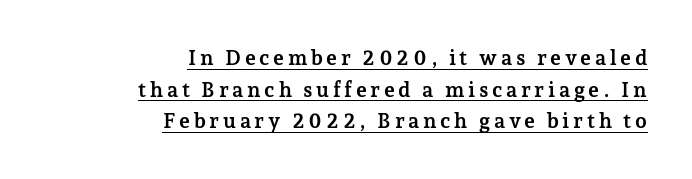
Q: Is the text bold? A: Yes.
Q: Is the text italic (slanted)? A: No, it is upright.
Q: Is the text underlined? A: Yes.
Q: How is the paragraph aligned? A: Right-aligned.
Q: Is the spacing between lines tight, normal or loose? A: Normal.
